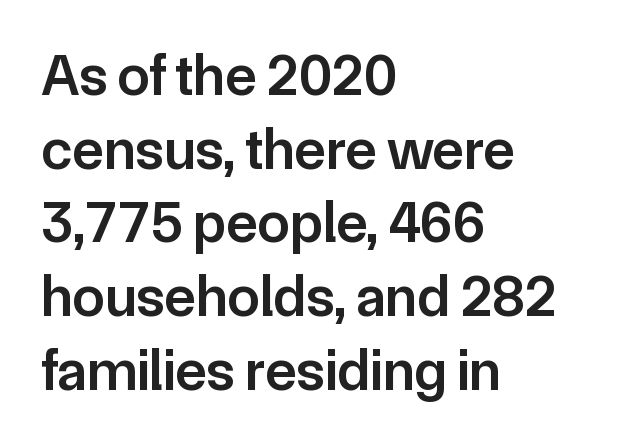
Nothing unusual about the tracking: characters are spaced as the font intends. The face used here is a sans, in the tradition of grotesques and geometrics. Caption: semibold face, moderately heavy strokes. Underlining? Definitely not there. Here the designer chose a conventional face with non-uniform glyph widths. The letters stand upright; this is a roman face.
